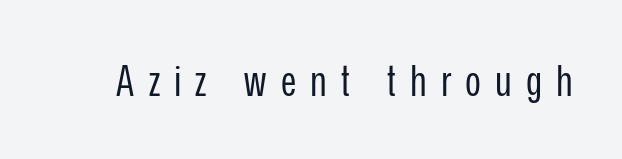
Q: Is the text bold? A: No.
Q: Is the text italic (slanted)? A: No, it is upright.
Q: Is the typeface a serif or a sans-serif typeface? A: Sans-serif.
Q: Is the text underlined? A: No.
Q: Is the spacing between letters normal or unusually wide? A: Unusually wide.
Q: Width (condensed, normal, or wide)? A: Condensed.
Q: Stroke contrast? A: Low.
Q: x-height? A: Medium.
Q: Monospaced? A: No.
